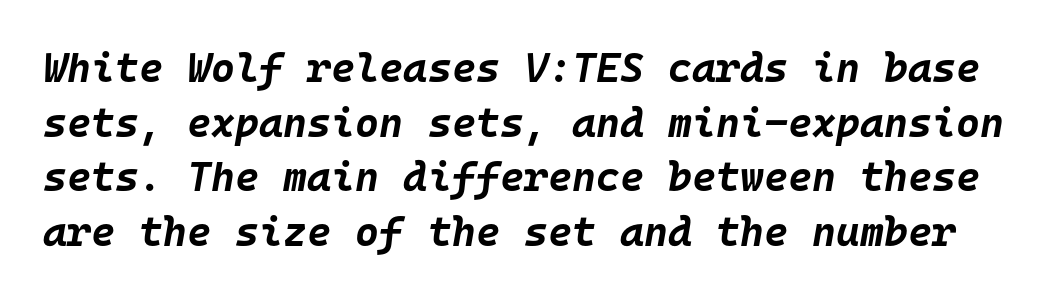
These lines keep a tight, regular rhythm from letter to letter. The axis of the letterforms is tilted away from vertical. Each new line begins a customary step beneath the previous one. These lines are rendered in a fixed-pitch font.
